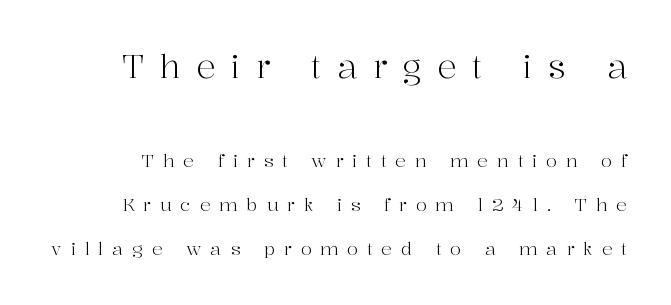
{"serif": "yes", "italic": "no", "bold": "no", "weight": "light", "width": "normal", "stroke_contrast": "high", "x_height": "medium", "monospaced": "no", "underline": "no", "line_spacing": "loose", "line_spacing_ratio": 2.44, "letter_spacing": "wide", "letter_spacing_em": 0.49, "larger_block": "first", "size_ratio": 1.78, "glyph_px": 32}
